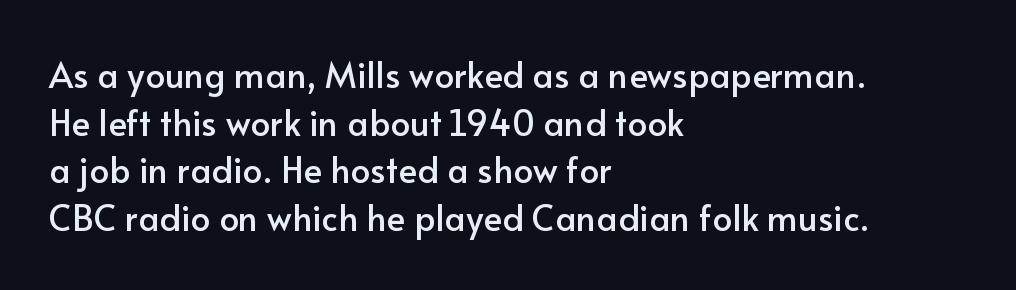
{"serif": "no", "italic": "no", "width": "normal", "stroke_contrast": "low", "x_height": "small", "monospaced": "no", "underline": "no", "align": "left", "line_spacing": "normal", "line_spacing_ratio": 1.36, "letter_spacing": "normal", "letter_spacing_em": 0.0, "glyph_px": 35}
